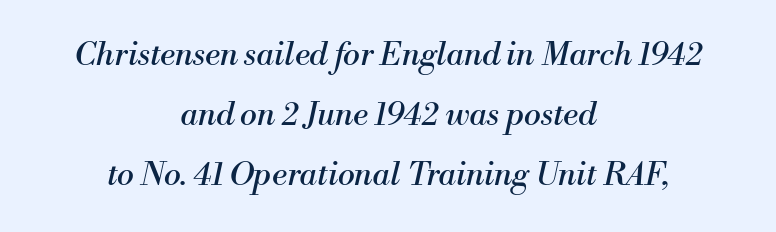
{"serif": "yes", "italic": "yes", "lean": "right", "slant_degrees": 13, "bold": "no", "weight": "regular", "width": "normal", "stroke_contrast": "medium", "x_height": "small", "monospaced": "no", "underline": "no", "align": "center", "line_spacing_ratio": 1.88, "letter_spacing": "normal", "letter_spacing_em": 0.0, "glyph_px": 32}
